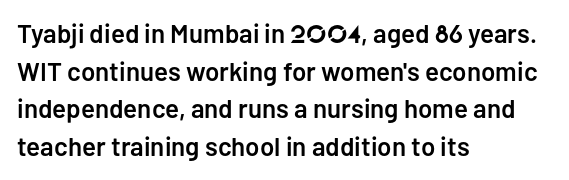
The image shows 26 px text type, upright; set left-aligned, normal line spacing (1.45x), normal letter spacing, not underlined.
